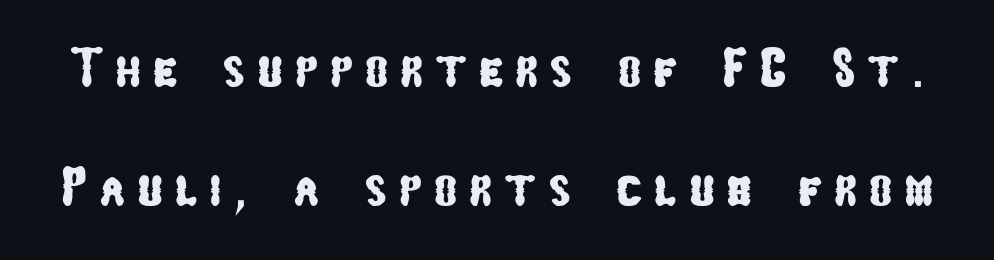
The image shows 55 px condensed sans-serif type; set loose line spacing (2.16x), unusually wide letter spacing (+0.21 em), not underlined; low stroke contrast and a medium x-height.
